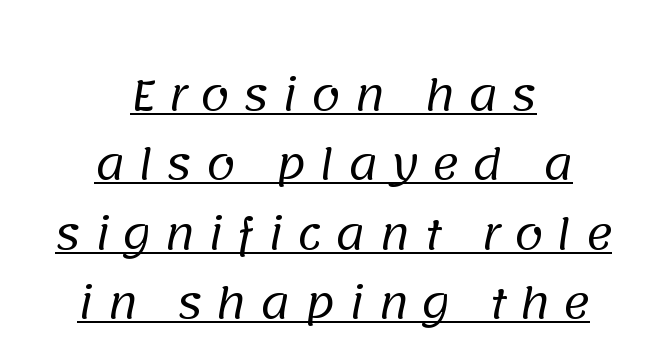
{"serif": "no", "bold": "no", "weight": "regular", "width": "normal", "stroke_contrast": "low", "x_height": "large", "monospaced": "no", "underline": "yes", "align": "center", "line_spacing": "normal", "line_spacing_ratio": 1.65, "letter_spacing": "wide", "letter_spacing_em": 0.3, "glyph_px": 42}
